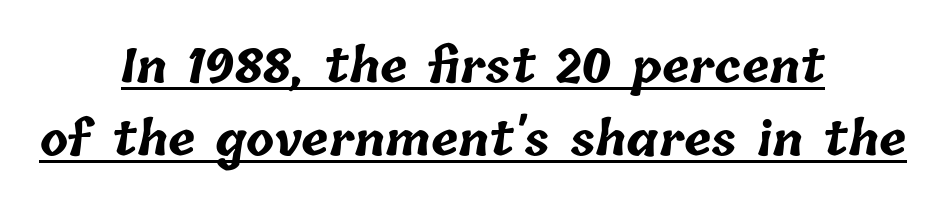
Q: Is the text bold? A: Yes.
Q: Is the text underlined? A: Yes.
Q: How is the paragraph aligned? A: Centered.
Q: Is the spacing between letters normal or unusually wide? A: Normal.
Q: Is the spacing between lines tight, normal or loose? A: Normal.
Q: Width (condensed, normal, or wide)? A: Normal.
Q: Stroke contrast? A: Low.
Q: x-height? A: Medium.
Q: Monospaced? A: No.
